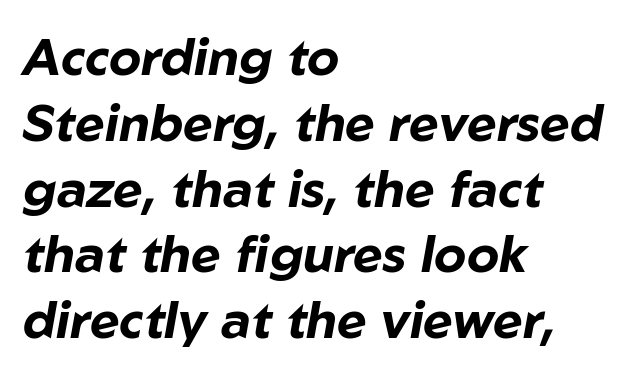
{"italic": "yes", "lean": "right", "slant_degrees": 10, "bold": "yes", "weight": "bold", "width": "normal", "stroke_contrast": "low", "x_height": "medium", "monospaced": "no", "underline": "no", "align": "left", "line_spacing": "normal", "line_spacing_ratio": 1.29, "letter_spacing": "normal", "letter_spacing_em": 0.0, "glyph_px": 51}
